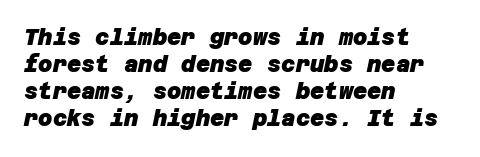
{"bold": "yes", "underline": "no", "align": "left", "line_spacing_ratio": 1.23, "letter_spacing": "normal", "letter_spacing_em": 0.0, "glyph_px": 22}
